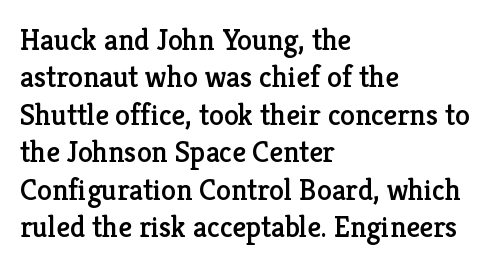
Q: Is the text italic (slanted)? A: No, it is upright.
Q: Is the typeface a serif or a sans-serif typeface? A: Serif.
Q: Is the text underlined? A: No.
Q: How is the paragraph aligned? A: Left-aligned.
Q: Is the spacing between letters normal or unusually wide? A: Normal.
Q: Is the spacing between lines tight, normal or loose? A: Normal.
Q: Width (condensed, normal, or wide)? A: Normal.
Q: Stroke contrast? A: Low.
Q: x-height? A: Medium.
Q: Monospaced? A: No.
